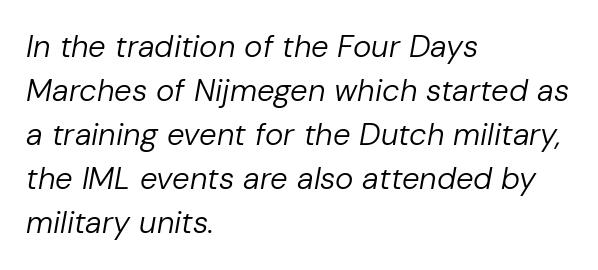
Q: Is the text bold? A: No.
Q: Is the text italic (slanted)? A: Yes, it leans right by about 10 degrees.
Q: Is the text underlined? A: No.
Q: How is the paragraph aligned? A: Left-aligned.
Q: Is the spacing between letters normal or unusually wide? A: Normal.
Q: Is the spacing between lines tight, normal or loose? A: Normal.
Q: Width (condensed, normal, or wide)? A: Normal.
Q: Stroke contrast? A: Low.
Q: x-height? A: Medium.
Q: Monospaced? A: No.
